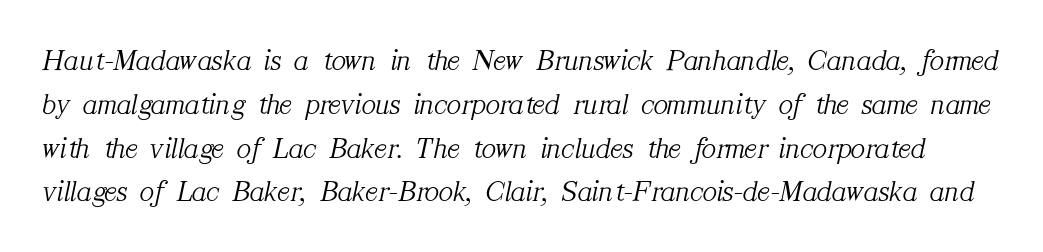
The image shows 30 px light serif type, italic (leaning right); set normal line spacing (1.46x), normal letter spacing, not underlined; medium stroke contrast and a medium x-height.
